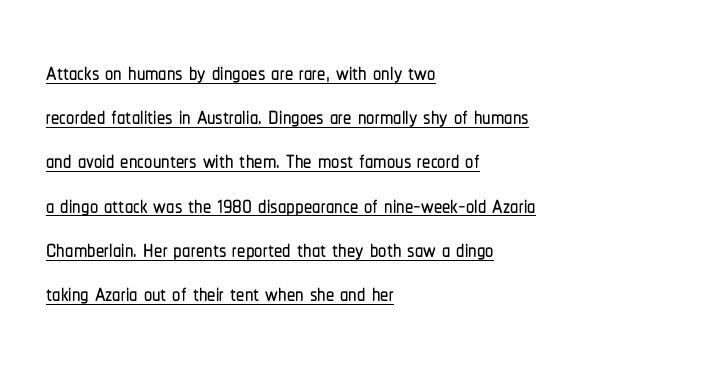
The image shows 33 px condensed sans-serif type, upright; set left-aligned, normal line spacing (1.34x), normal letter spacing, underlined; low stroke contrast and a medium x-height.
